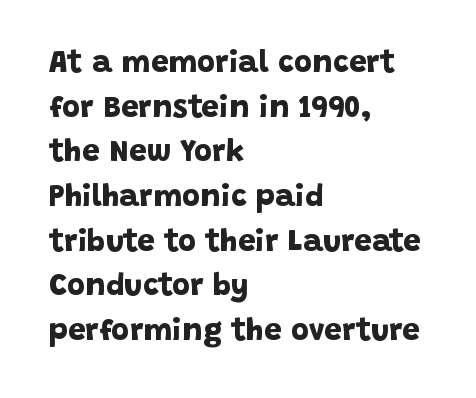
The vertical gap from one line to the next is medium. Summary of weight: heavy, a full bold. Is this a fixed-width face? No — the glyphs have proportional, varying widths. The paragraph has a hard left edge and a soft right edge.
